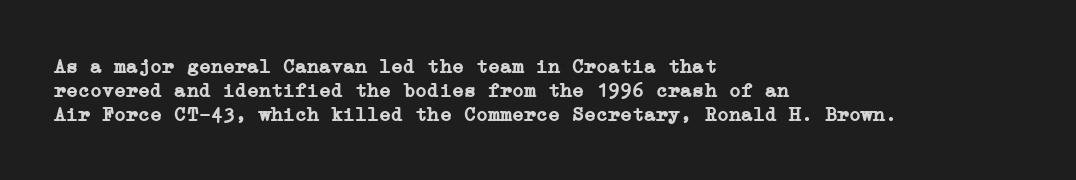
Descenders hang freely into open space. The paragraph has a hard left edge and a soft right edge. It's the straight-up-and-down kind of type. Observe the ordinary spacing: letters are neighbours, not strangers. Weight check: bold — yes, fully.
